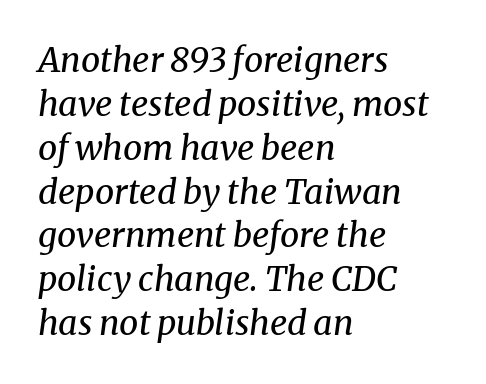
Q: Is the text bold? A: No.
Q: Is the text italic (slanted)? A: Yes, it leans right by about 8 degrees.
Q: Is the typeface a serif or a sans-serif typeface? A: Serif.
Q: Is the text underlined? A: No.
Q: How is the paragraph aligned? A: Left-aligned.
Q: Is the spacing between letters normal or unusually wide? A: Normal.
Q: Is the spacing between lines tight, normal or loose? A: Normal.
Q: Width (condensed, normal, or wide)? A: Normal.
Q: Stroke contrast? A: Medium.
Q: x-height? A: Medium.
Q: Monospaced? A: No.
